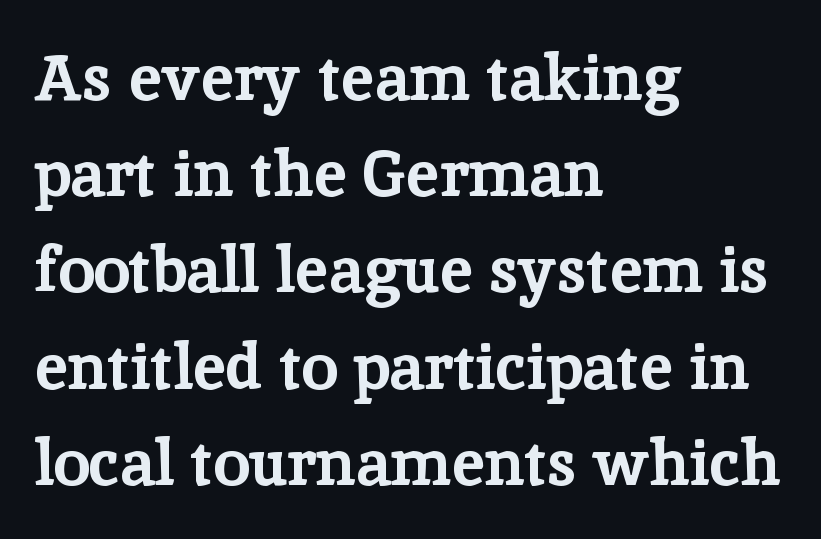
{"serif": "yes", "italic": "no", "bold": "yes", "weight": "bold", "width": "normal", "stroke_contrast": "low", "x_height": "medium", "monospaced": "no", "underline": "no", "align": "left", "line_spacing": "normal", "line_spacing_ratio": 1.48, "letter_spacing": "normal", "letter_spacing_em": 0.0, "glyph_px": 65}
